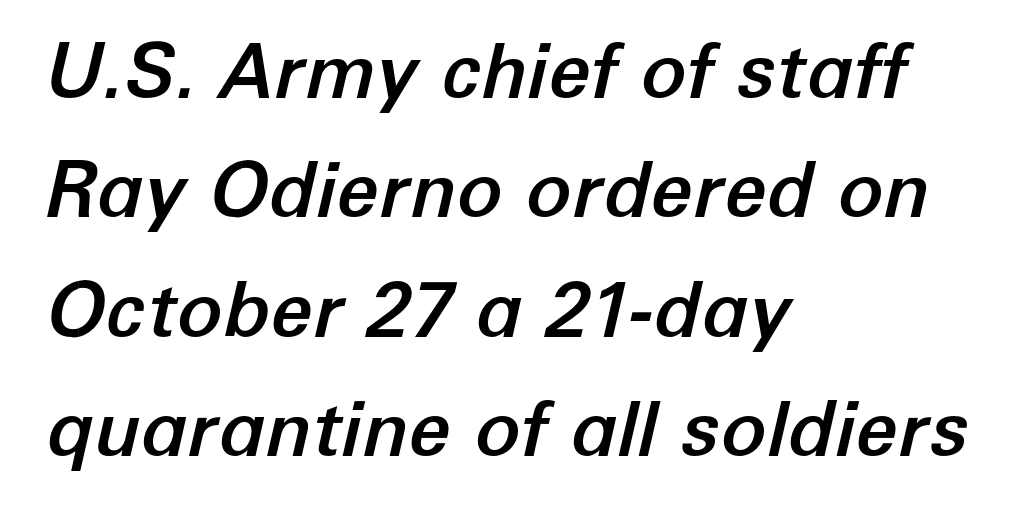
{"italic": "yes", "lean": "right", "slant_degrees": 12, "width": "normal", "stroke_contrast": "low", "x_height": "medium", "monospaced": "no", "underline": "no", "align": "left", "line_spacing": "normal", "line_spacing_ratio": 1.57, "letter_spacing": "normal", "letter_spacing_em": 0.0, "glyph_px": 76}
